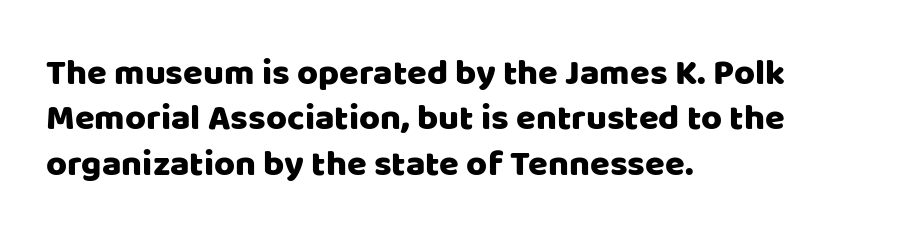
{"serif": "no", "italic": "no", "width": "normal", "stroke_contrast": "low", "x_height": "large", "monospaced": "no", "underline": "no", "align": "left", "line_spacing": "normal", "line_spacing_ratio": 1.26, "letter_spacing": "normal", "letter_spacing_em": 0.0, "glyph_px": 36}
